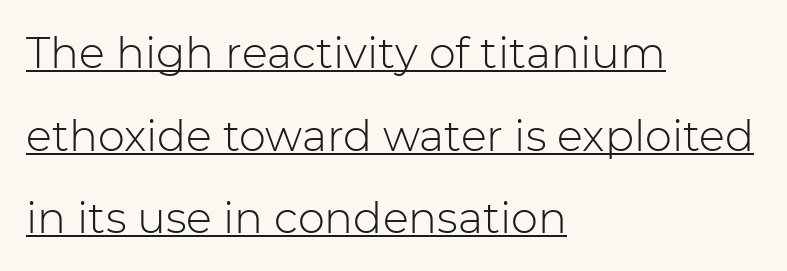
Q: Is the text bold? A: No.
Q: Is the text italic (slanted)? A: No, it is upright.
Q: Is the typeface a serif or a sans-serif typeface? A: Sans-serif.
Q: Is the text underlined? A: Yes.
Q: How is the paragraph aligned? A: Left-aligned.
Q: Is the spacing between letters normal or unusually wide? A: Normal.
Q: Is the spacing between lines tight, normal or loose? A: Loose.
Q: Width (condensed, normal, or wide)? A: Normal.
Q: Stroke contrast? A: Low.
Q: x-height? A: Medium.
Q: Monospaced? A: No.
